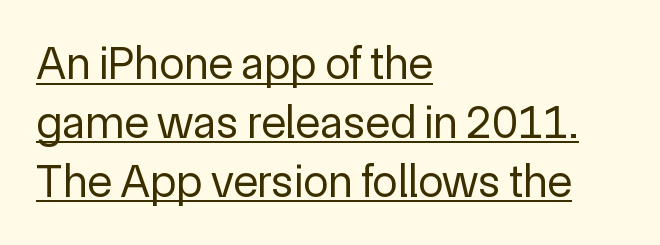
{"serif": "no", "italic": "no", "bold": "no", "weight": "regular", "width": "normal", "x_height": "medium", "monospaced": "no", "underline": "yes", "align": "left", "line_spacing": "normal", "line_spacing_ratio": 1.28, "letter_spacing": "normal", "letter_spacing_em": 0.0, "glyph_px": 46}
